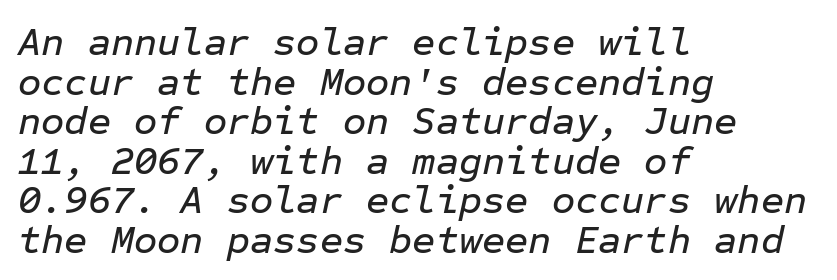
The words here are not underlined. Spacing verdict: monospaced, one width for all characters. A typesetter would mark this as italic. One glance says dense: line gaps are narrower than usual. Does extra space separate the letters? No, they use regular spacing.
